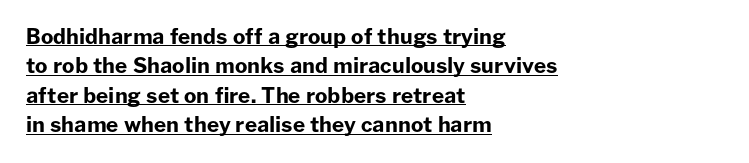
The image shows 21 px bold type, upright; set left-aligned, normal line spacing (1.4x), normal letter spacing, underlined.
